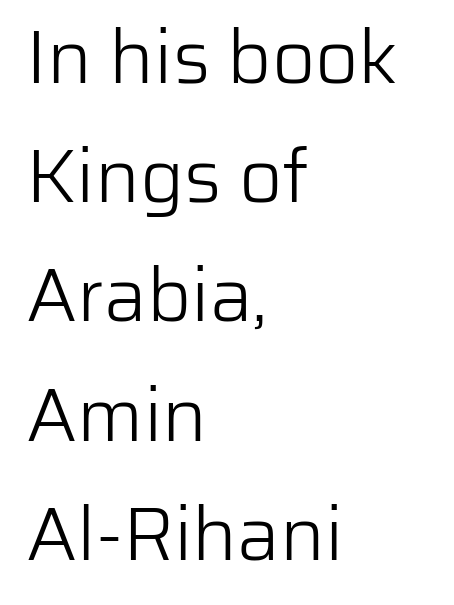
{"serif": "no", "italic": "no", "bold": "no", "weight": "light", "width": "normal", "stroke_contrast": "low", "x_height": "medium", "monospaced": "no", "underline": "no", "align": "left", "line_spacing": "normal", "line_spacing_ratio": 1.59, "letter_spacing": "normal", "letter_spacing_em": 0.0, "glyph_px": 75}
